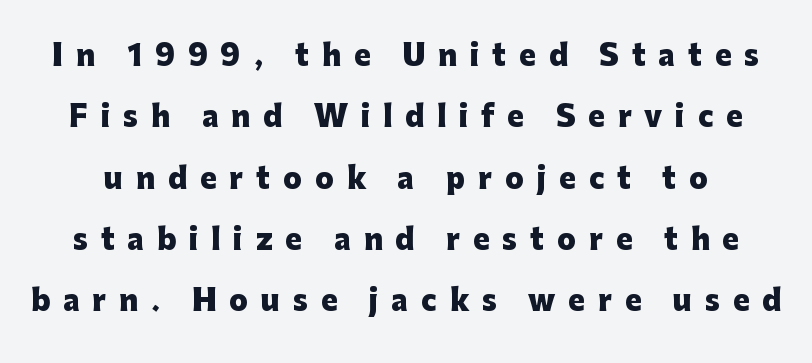
Nobody drew a line under any word here. Posture: straight, roman, zero tilt. Observe the absence of serifs on each vertical stroke in this sample. If you measured baseline to baseline, you'd find a long distance. Look at the tracking — it's clearly loosened, letters drifting apart.
